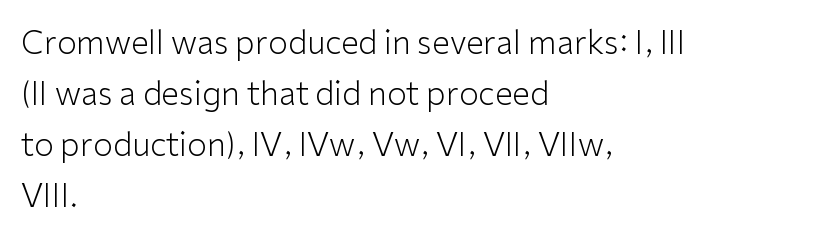
The image shows 32 px light sans-serif type, upright; set left-aligned, normal line spacing (1.59x), normal letter spacing, not underlined; low stroke contrast and a medium x-height.
